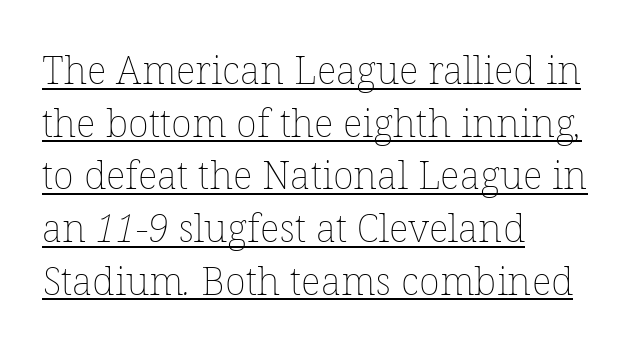
Q: Is the text bold? A: No.
Q: Is the text underlined? A: Yes.
Q: How is the paragraph aligned? A: Left-aligned.
Q: Is the spacing between letters normal or unusually wide? A: Normal.
Q: Is the spacing between lines tight, normal or loose? A: Normal.
Q: Width (condensed, normal, or wide)? A: Normal.
Q: Stroke contrast? A: Low.
Q: x-height? A: Medium.
Q: Monospaced? A: No.
